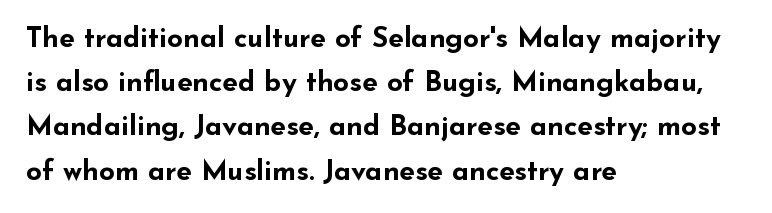
The image shows 28 px bold, wide sans-serif type, upright; set left-aligned, normal line spacing (1.58x), normal letter spacing, not underlined; low stroke contrast and a small x-height.
